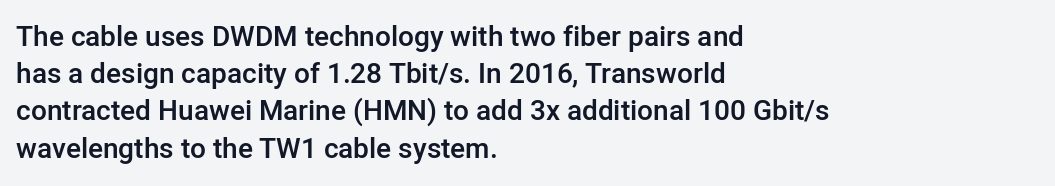
The image shows 28 px semibold sans-serif type, upright; set left-aligned, normal line spacing (1.33x), normal letter spacing, not underlined; low stroke contrast and a medium x-height.
